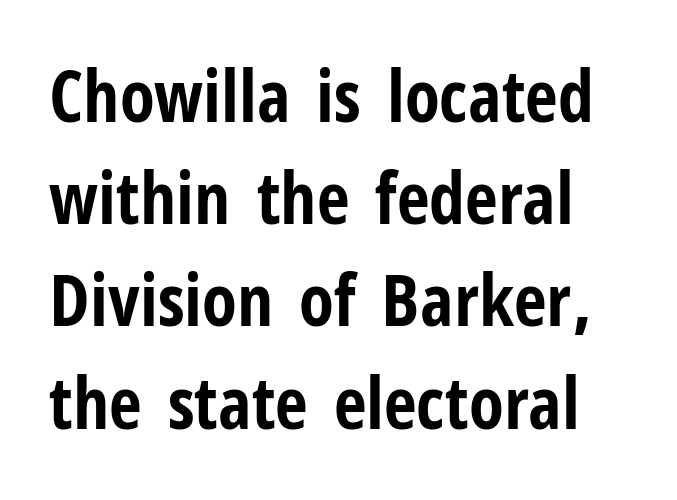
The image shows 72 px bold, condensed sans-serif type, upright; set normal line spacing (1.42x), normal letter spacing, not underlined; low stroke contrast and a medium x-height.
